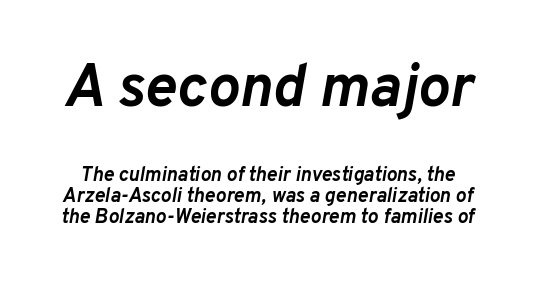
Q: Is the text bold? A: Yes.
Q: Is the text italic (slanted)? A: Yes, it leans right by about 10 degrees.
Q: Is the text underlined? A: No.
Q: Is the spacing between letters normal or unusually wide? A: Normal.
Q: Is the spacing between lines tight, normal or loose? A: Tight.
Q: Which block of text is set in a larger size, the first (top) or the second (bottom)? A: The first (top) one.
Q: Width (condensed, normal, or wide)? A: Normal.
Q: Stroke contrast? A: Low.
Q: x-height? A: Medium.
Q: Monospaced? A: No.
